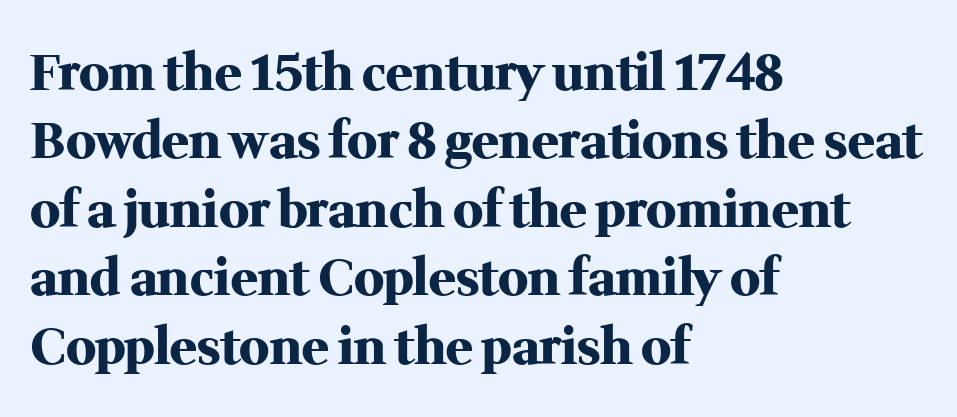
The image shows 50 px heavy serif type, upright; set left-aligned, normal line spacing (1.37x), normal letter spacing, not underlined; medium stroke contrast and a medium x-height.
